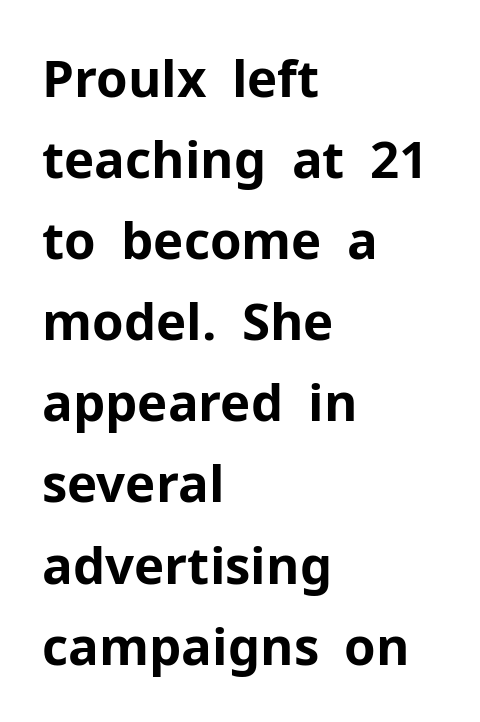
{"serif": "no", "italic": "no", "bold": "yes", "weight": "bold", "width": "normal", "stroke_contrast": "low", "x_height": "medium", "monospaced": "no", "underline": "no", "align": "left", "line_spacing": "normal", "line_spacing_ratio": 1.59, "letter_spacing": "normal", "letter_spacing_em": 0.0, "glyph_px": 51}
